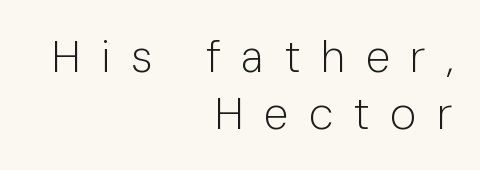
Q: Is the text bold? A: No.
Q: Is the text italic (slanted)? A: No, it is upright.
Q: Is the typeface a serif or a sans-serif typeface? A: Sans-serif.
Q: Is the text underlined? A: No.
Q: How is the paragraph aligned? A: Right-aligned.
Q: Is the spacing between letters normal or unusually wide? A: Unusually wide.
Q: Is the spacing between lines tight, normal or loose? A: Normal.
Q: Width (condensed, normal, or wide)? A: Normal.
Q: Stroke contrast? A: Low.
Q: x-height? A: Medium.
Q: Monospaced? A: No.
